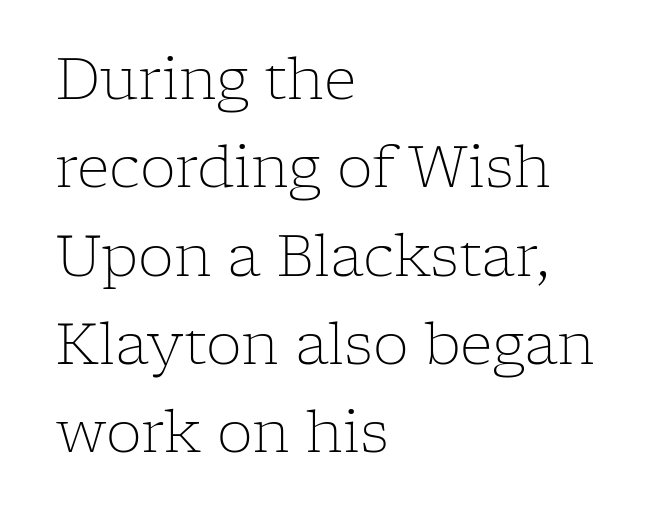
The image shows 57 px light serif type, upright; set left-aligned, normal line spacing (1.55x), normal letter spacing, not underlined; low stroke contrast and a medium x-height.
